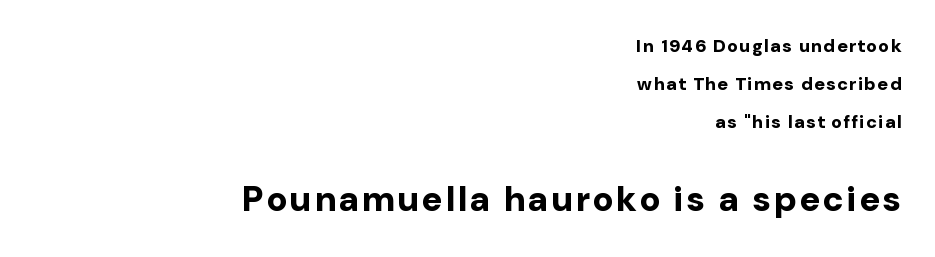
Letterform terminals end flat and unadorned throughout the passage. The following chunk of copy outweighs the initial chunk in type size. No italicization has been applied; the sample stays upright. Set as a true bold cut, around the 700 mark. Looks like regular typesetting: each glyph gets only the width it needs. Horizontal bands of white between lines are thick stripes.
